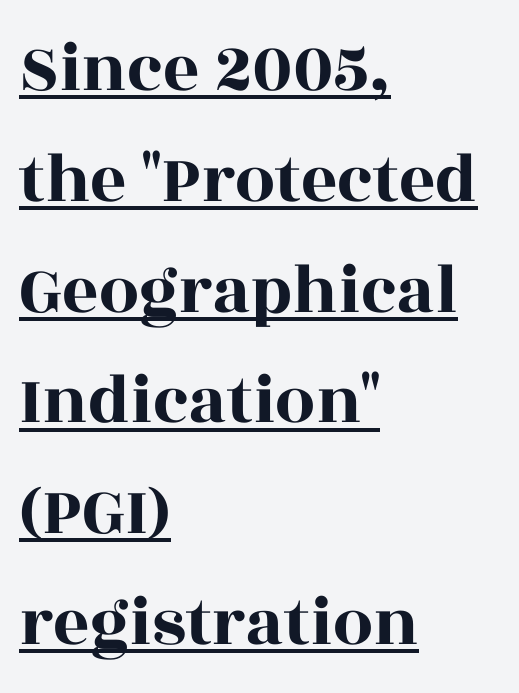
Here the glyphs are tracked normally, forming tight word shapes. In terms of leading, this rendering sits right in the middle. Posture: upright roman. The face used here appears with an underline applied.
